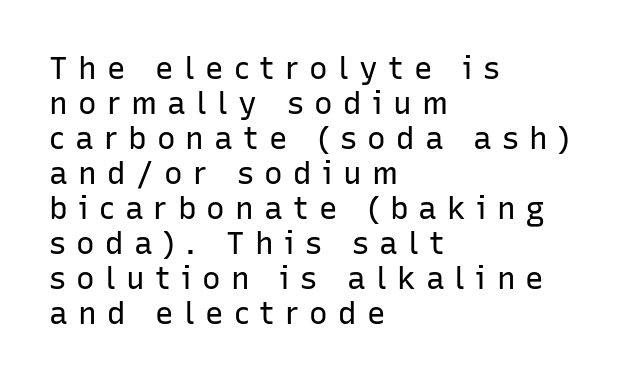
{"serif": "no", "italic": "no", "bold": "no", "weight": "regular", "width": "normal", "stroke_contrast": "low", "x_height": "medium", "monospaced": "no", "underline": "no", "align": "left", "line_spacing": "tight", "line_spacing_ratio": 1.13, "letter_spacing": "wide", "letter_spacing_em": 0.33, "glyph_px": 31}
